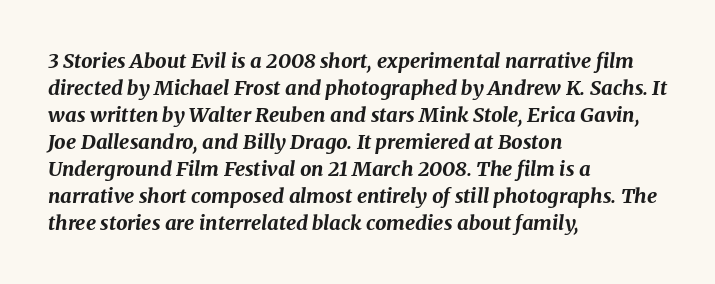
Students, this is bold: see how much ink each stroke carries. Characters are canted at an angle relative to the baseline's perpendicular. Regarding leading, the lines here are spaced in the standard way. Each word holds together tightly as a unit, with standard inter-letter gaps.
